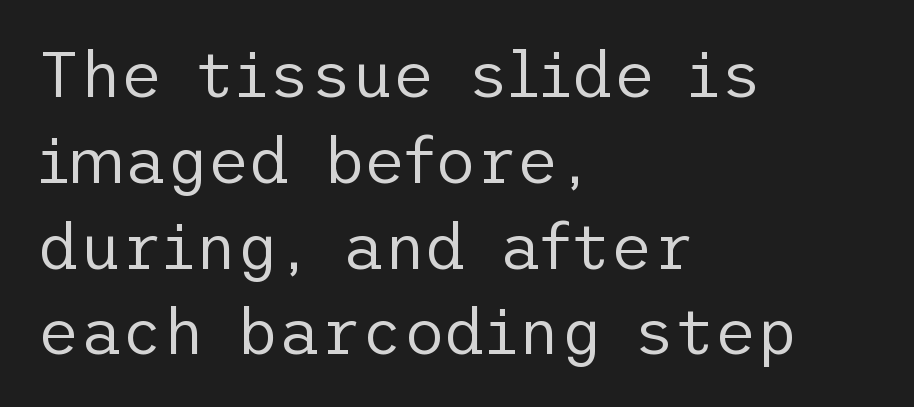
This reads as an unemphasized weight, regular at the heaviest. Compared with typical paragraphs, the rows here are spaced about the same. What kind of face is this? One without serifs — a sans. Posture: upright roman. Any mark beneath the type? The region is blank.
